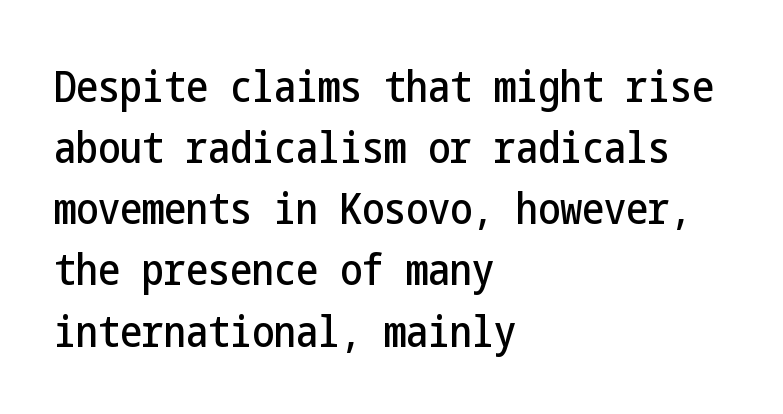
Q: Is the text italic (slanted)? A: No, it is upright.
Q: Is the typeface a serif or a sans-serif typeface? A: Sans-serif.
Q: Is the text underlined? A: No.
Q: How is the paragraph aligned? A: Left-aligned.
Q: Is the spacing between letters normal or unusually wide? A: Normal.
Q: Is the spacing between lines tight, normal or loose? A: Normal.
Q: Width (condensed, normal, or wide)? A: Condensed.
Q: Stroke contrast? A: Low.
Q: x-height? A: Medium.
